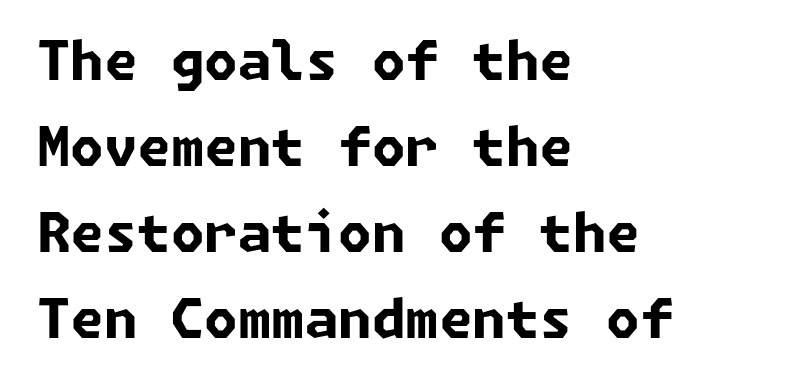
The image shows 54 px bold sans-serif type; set left-aligned, normal line spacing (1.59x), normal letter spacing, not underlined; low stroke contrast and a medium x-height.
